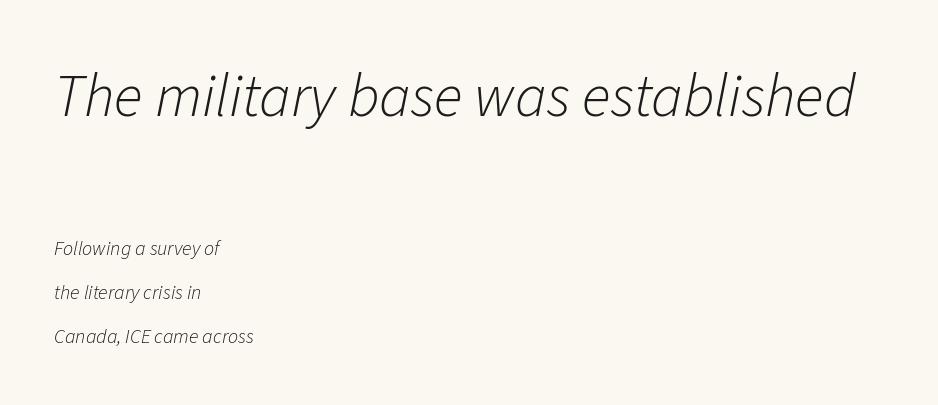
Horizontal bands of white between lines are thick stripes. Weight: not bold — regular or lighter. Any mark beneath the type? The region is blank. Italic? Definitely — the glyphs are oblique.
